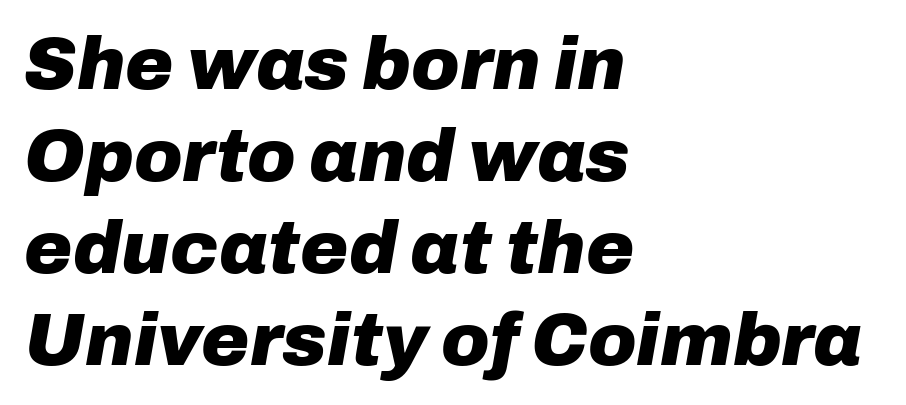
Q: Is the text bold? A: Yes.
Q: Is the text italic (slanted)? A: Yes, it leans right by about 10 degrees.
Q: Is the text underlined? A: No.
Q: How is the paragraph aligned? A: Left-aligned.
Q: Is the spacing between letters normal or unusually wide? A: Normal.
Q: Is the spacing between lines tight, normal or loose? A: Normal.
Q: Width (condensed, normal, or wide)? A: Normal.
Q: Stroke contrast? A: Low.
Q: x-height? A: Medium.
Q: Monospaced? A: No.
